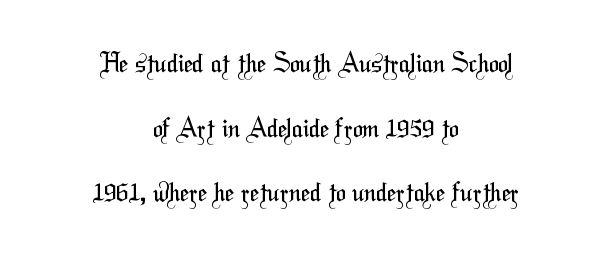
The image shows 26 px text type; set centered, loose line spacing (2.49x), normal letter spacing, not underlined.
